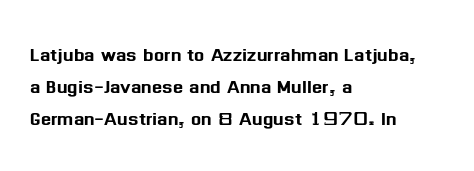
Q: Is the text italic (slanted)? A: No, it is upright.
Q: Is the text underlined? A: No.
Q: How is the paragraph aligned? A: Left-aligned.
Q: Is the spacing between letters normal or unusually wide? A: Normal.
Q: Is the spacing between lines tight, normal or loose? A: Normal.
